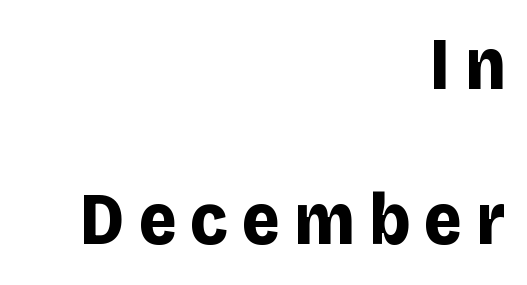
{"serif": "no", "italic": "no", "bold": "yes", "weight": "bold", "width": "normal", "stroke_contrast": "low", "x_height": "large", "monospaced": "no", "underline": "no", "align": "right", "line_spacing": "loose", "line_spacing_ratio": 2.12, "glyph_px": 73}
